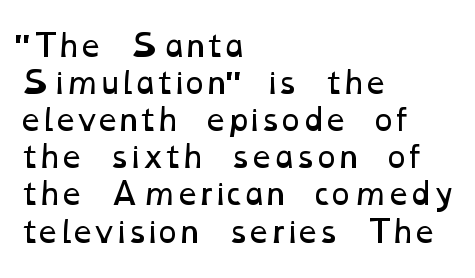
The image shows 29 px regular-weight, wide type; set left-aligned, normal line spacing (1.28x), normal letter spacing, not underlined; low stroke contrast and a medium x-height.
